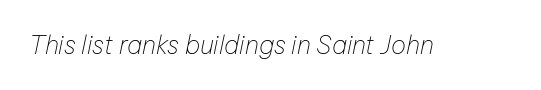
A quiet, ordinary-to-light weight characterises the typeface. A typesetter would call this zero additional tracking. The typography opts for an oblique posture over an upright one. Beneath every word, the page is bare.
